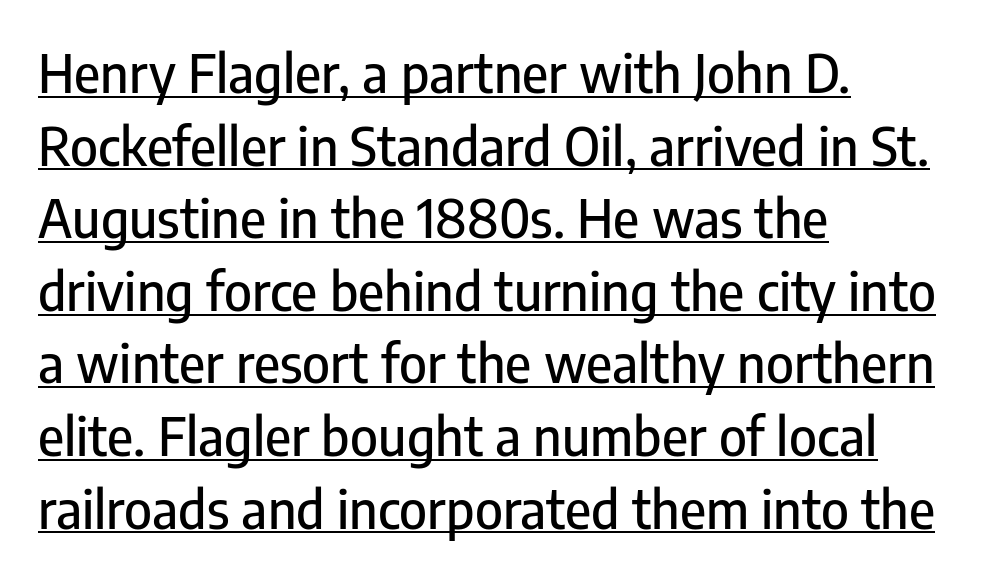
Q: Is the text italic (slanted)? A: No, it is upright.
Q: Is the typeface a serif or a sans-serif typeface? A: Sans-serif.
Q: Is the text underlined? A: Yes.
Q: How is the paragraph aligned? A: Left-aligned.
Q: Is the spacing between letters normal or unusually wide? A: Normal.
Q: Is the spacing between lines tight, normal or loose? A: Normal.
Q: Width (condensed, normal, or wide)? A: Condensed.
Q: Stroke contrast? A: Low.
Q: x-height? A: Medium.
Q: Monospaced? A: No.
